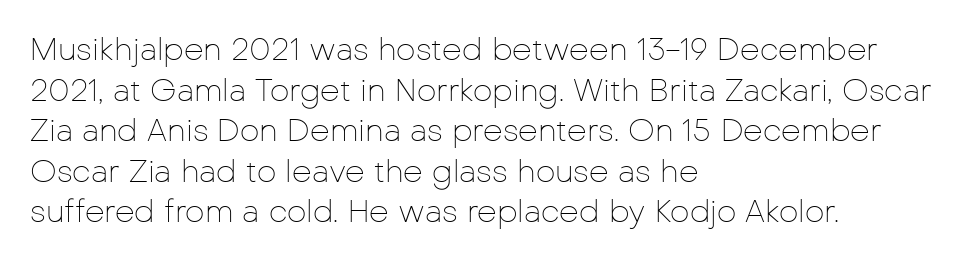
Q: Is the text bold? A: No.
Q: Is the text italic (slanted)? A: No, it is upright.
Q: Is the typeface a serif or a sans-serif typeface? A: Sans-serif.
Q: Is the text underlined? A: No.
Q: How is the paragraph aligned? A: Left-aligned.
Q: Is the spacing between letters normal or unusually wide? A: Normal.
Q: Is the spacing between lines tight, normal or loose? A: Normal.
Q: Width (condensed, normal, or wide)? A: Normal.
Q: Stroke contrast? A: Low.
Q: x-height? A: Medium.
Q: Monospaced? A: No.
